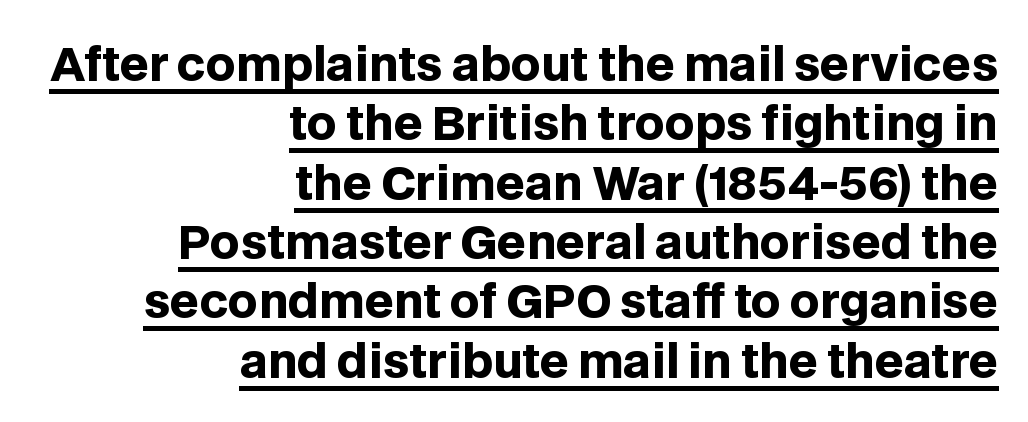
Compared with typical paragraphs, the rows here are spaced about the same. Quick note: underline on. Each letter keeps its own natural width here, so spacing adapts to shape. Caption: standard tracking, unaltered.
